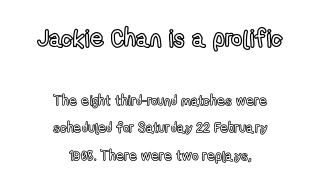
{"italic": "no", "underline": "no", "align": "center", "line_spacing": "loose", "line_spacing_ratio": 1.98, "letter_spacing": "normal", "letter_spacing_em": 0.0, "larger_block": "first", "size_ratio": 1.71, "glyph_px": 24}
